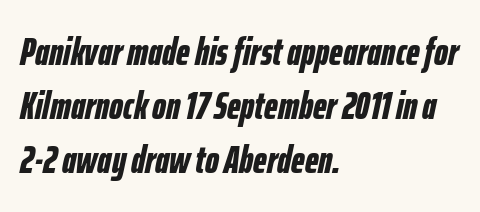
Q: Is the text bold? A: Yes.
Q: Is the text italic (slanted)? A: Yes, it leans right by about 12 degrees.
Q: Is the text underlined? A: No.
Q: How is the paragraph aligned? A: Left-aligned.
Q: Is the spacing between letters normal or unusually wide? A: Normal.
Q: Is the spacing between lines tight, normal or loose? A: Normal.
Q: Width (condensed, normal, or wide)? A: Condensed.
Q: Stroke contrast? A: Low.
Q: x-height? A: Medium.
Q: Monospaced? A: No.
